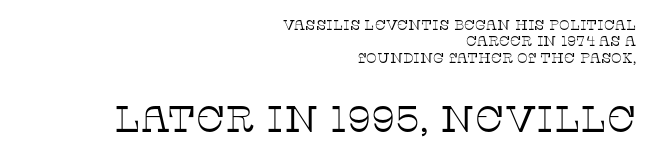
The image shows 37 px thin serif type, upright; set right-aligned, line spacing 1.17x, normal letter spacing, not underlined; the second (bottom) block is 2.64x larger; low stroke contrast and a large x-height.
